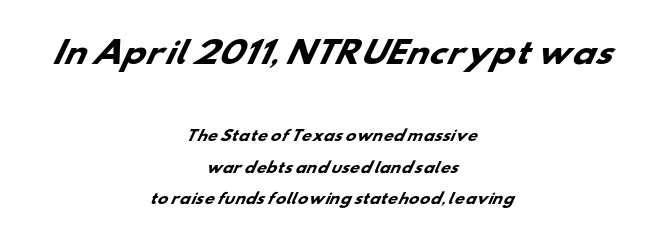
Here the designer chose a conventional face with non-uniform glyph widths. The letterforms sit shoulder to shoulder at normal distance. Leftover space on each line is divided equally before and after the words. The type family on display is of the sans-serif kind. The baseline area is clear. What's the leading like? Stretched, with rows far apart.
